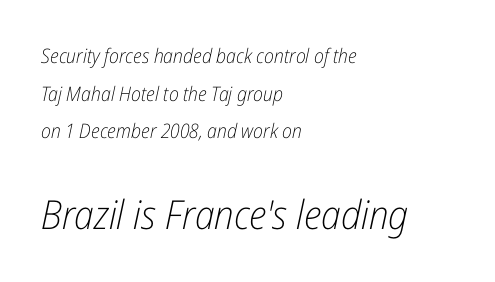
{"italic": "yes", "lean": "right", "slant_degrees": 12, "bold": "no", "weight": "light", "width": "condensed", "stroke_contrast": "low", "x_height": "medium", "monospaced": "no", "underline": "no", "align": "left", "line_spacing_ratio": 1.88, "letter_spacing": "normal", "letter_spacing_em": 0.0, "larger_block": "second", "size_ratio": 2.0, "glyph_px": 40}
